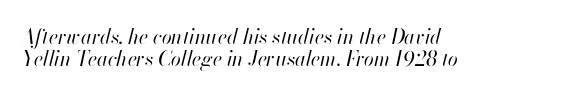
{"italic": "yes", "lean": "right", "slant_degrees": 13, "bold": "no", "underline": "no", "align": "left", "line_spacing": "tight", "line_spacing_ratio": 1.09, "letter_spacing": "normal", "letter_spacing_em": 0.0, "glyph_px": 20}
